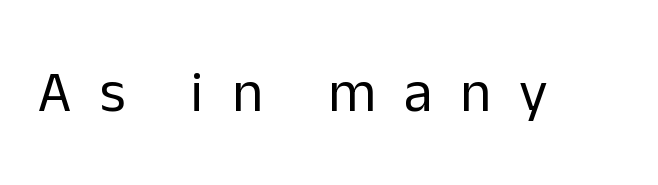
Q: Is the text bold? A: No.
Q: Is the text italic (slanted)? A: No, it is upright.
Q: Is the typeface a serif or a sans-serif typeface? A: Sans-serif.
Q: Is the text underlined? A: No.
Q: Is the spacing between letters normal or unusually wide? A: Unusually wide.
Q: Width (condensed, normal, or wide)? A: Normal.
Q: Stroke contrast? A: Low.
Q: x-height? A: Medium.
Q: Monospaced? A: No.
